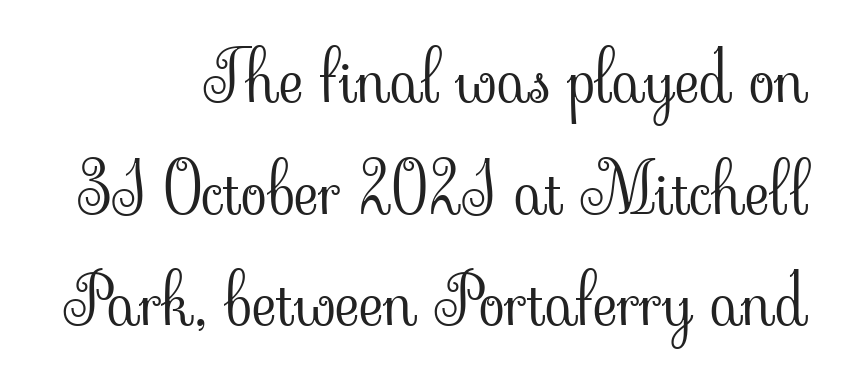
The image shows 68 px light serif type, upright; set right-aligned, normal line spacing (1.64x), normal letter spacing, not underlined; low stroke contrast and a small x-height.
